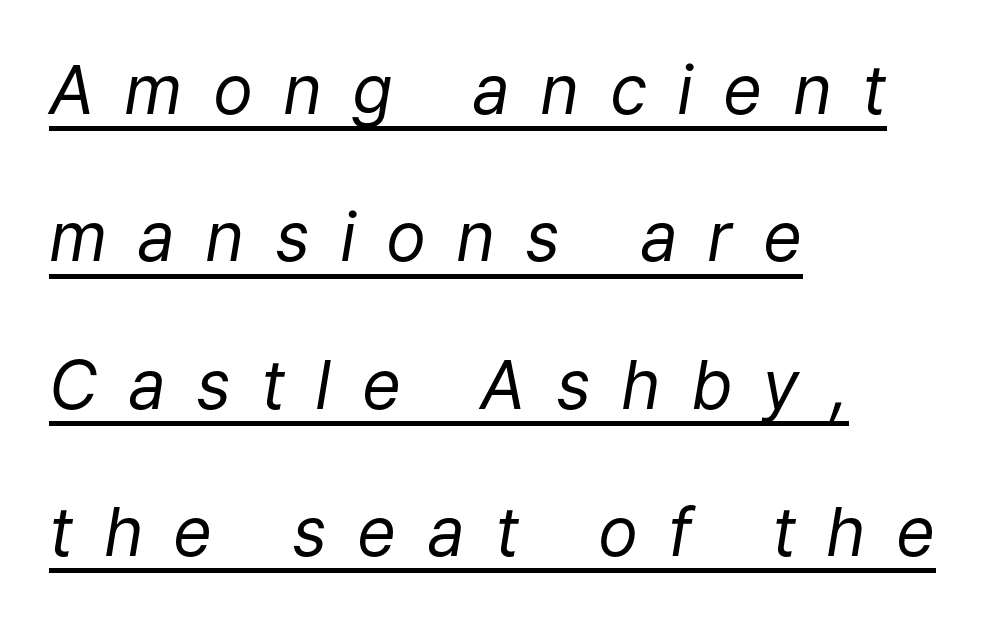
{"italic": "yes", "lean": "right", "slant_degrees": 9, "bold": "no", "weight": "regular", "width": "normal", "stroke_contrast": "low", "x_height": "medium", "monospaced": "no", "underline": "yes", "align": "left", "line_spacing": "loose", "line_spacing_ratio": 2.2, "letter_spacing": "wide", "letter_spacing_em": 0.45, "glyph_px": 67}
